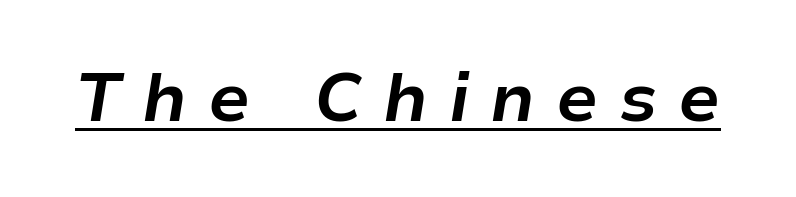
Q: Is the text bold? A: Yes.
Q: Is the text italic (slanted)? A: Yes, it leans right by about 9 degrees.
Q: Is the text underlined? A: Yes.
Q: Is the spacing between letters normal or unusually wide? A: Unusually wide.
Q: Width (condensed, normal, or wide)? A: Normal.
Q: Stroke contrast? A: Low.
Q: x-height? A: Medium.
Q: Monospaced? A: No.
